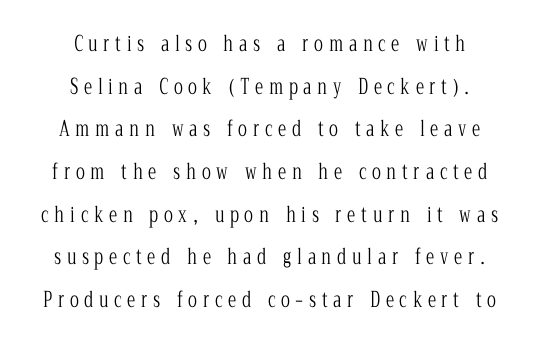
The image shows 21 px text type, upright; set centered, loose line spacing (2.03x), unusually wide letter spacing (+0.27 em), not underlined.
